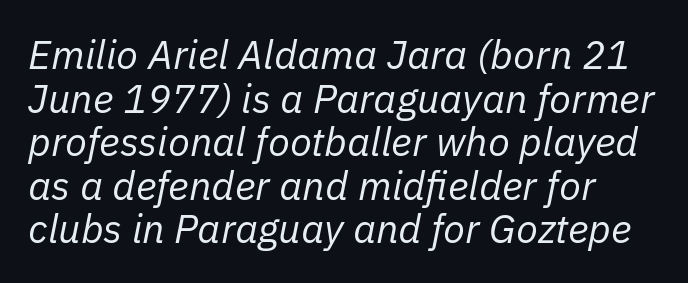
The image shows 40 px regular-weight type, italic (leaning right); set left-aligned, tight line spacing (1.09x), normal letter spacing, not underlined; low stroke contrast and a medium x-height.
